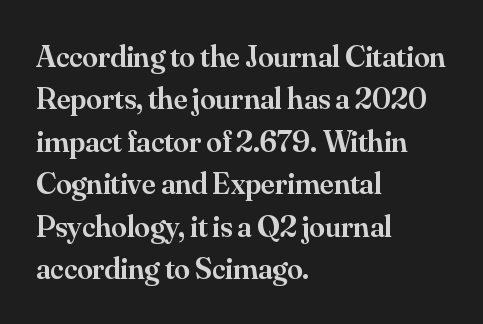
The passage shown is typeset with a serif family. If you drew a ruler down the left edge, every line would touch it. Each glyph is drawn with semibold strokes, heavier than normal yet not fully bold. These lines are rendered in a variable-pitch font. Every stem runs plumb, perpendicular to the baseline. The gap between lines stays unmarked.
